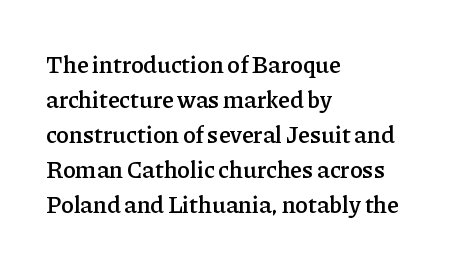
Q: Is the text bold? A: Semi-bold.
Q: Is the text italic (slanted)? A: No, it is upright.
Q: Is the text underlined? A: No.
Q: How is the paragraph aligned? A: Left-aligned.
Q: Is the spacing between letters normal or unusually wide? A: Normal.
Q: Is the spacing between lines tight, normal or loose? A: Normal.
